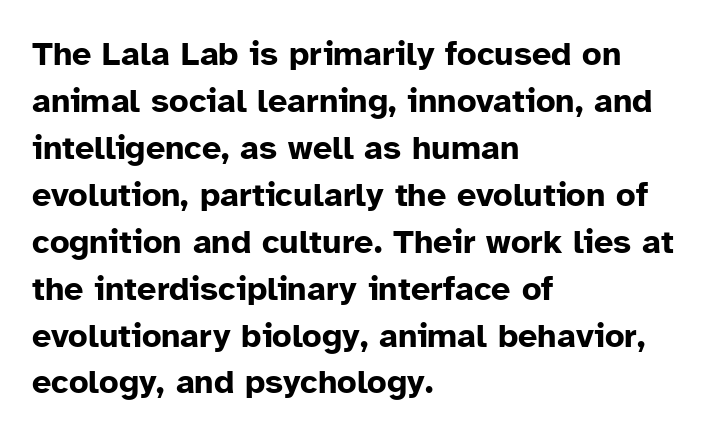
Q: Is the text bold? A: Yes.
Q: Is the text italic (slanted)? A: No, it is upright.
Q: Is the typeface a serif or a sans-serif typeface? A: Sans-serif.
Q: Is the text underlined? A: No.
Q: How is the paragraph aligned? A: Left-aligned.
Q: Is the spacing between letters normal or unusually wide? A: Normal.
Q: Is the spacing between lines tight, normal or loose? A: Normal.
Q: Width (condensed, normal, or wide)? A: Normal.
Q: Stroke contrast? A: Low.
Q: x-height? A: Medium.
Q: Monospaced? A: No.
